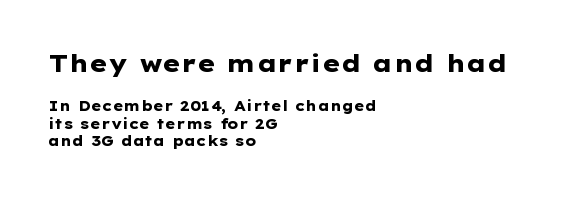
{"italic": "no", "bold": "yes", "underline": "no", "align": "left", "line_spacing": "normal", "line_spacing_ratio": 1.25, "letter_spacing": "normal", "letter_spacing_em": 0.0, "larger_block": "first", "size_ratio": 1.71, "glyph_px": 24}
